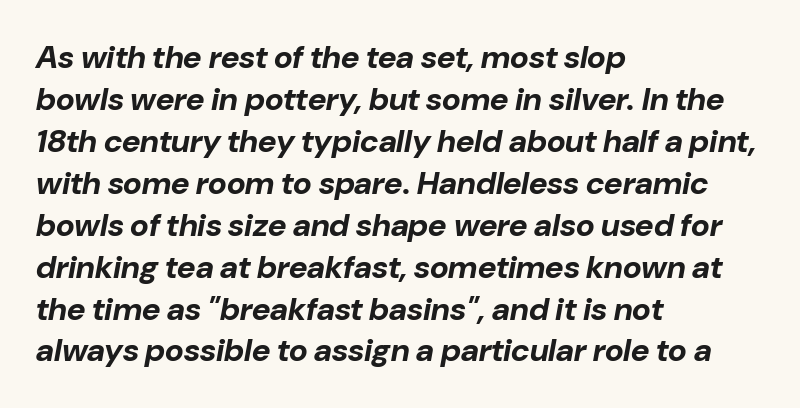
Q: Is the text bold? A: Yes.
Q: Is the text italic (slanted)? A: Yes, it leans right by about 10 degrees.
Q: Is the text underlined? A: No.
Q: How is the paragraph aligned? A: Left-aligned.
Q: Is the spacing between letters normal or unusually wide? A: Normal.
Q: Is the spacing between lines tight, normal or loose? A: Normal.
Q: Width (condensed, normal, or wide)? A: Normal.
Q: Stroke contrast? A: Low.
Q: x-height? A: Medium.
Q: Monospaced? A: No.
